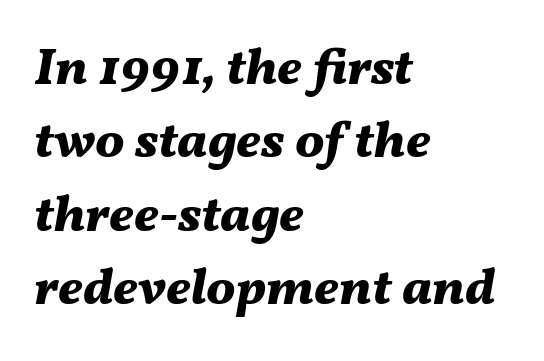
The image shows 52 px bold type, italic (leaning right); set left-aligned, normal line spacing (1.41x), normal letter spacing, not underlined; medium stroke contrast and a medium x-height.
